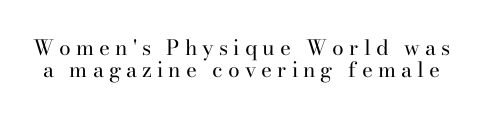
The image shows 21 px text type, upright; set tight line spacing (1.07x), unusually wide letter spacing (+0.24 em), not underlined.
